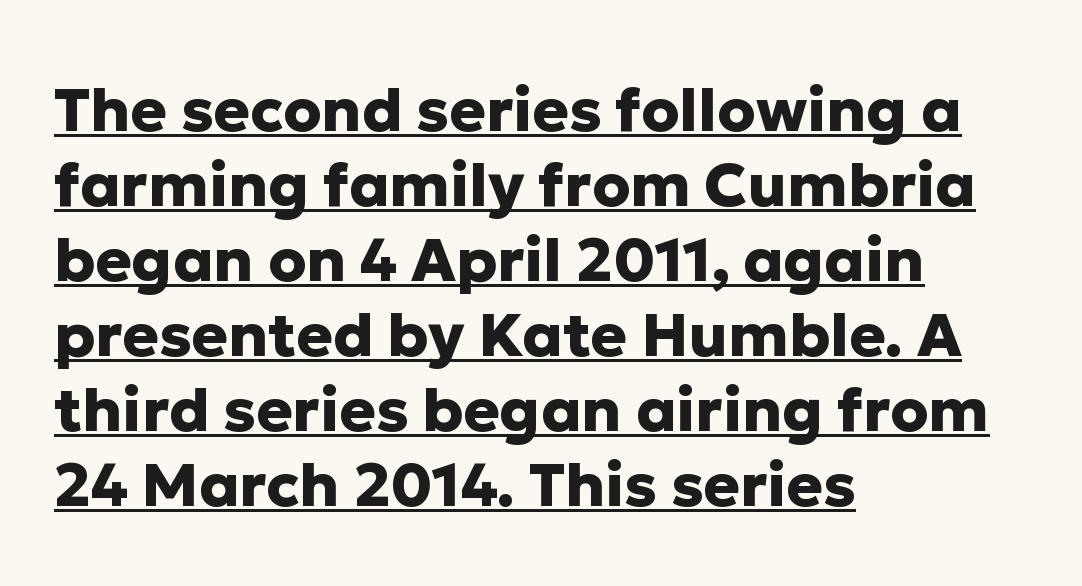
{"serif": "no", "italic": "no", "bold": "yes", "weight": "heavy", "width": "normal", "stroke_contrast": "low", "x_height": "medium", "monospaced": "no", "underline": "yes", "align": "left", "line_spacing_ratio": 1.23, "letter_spacing": "normal", "letter_spacing_em": 0.0, "glyph_px": 61}
